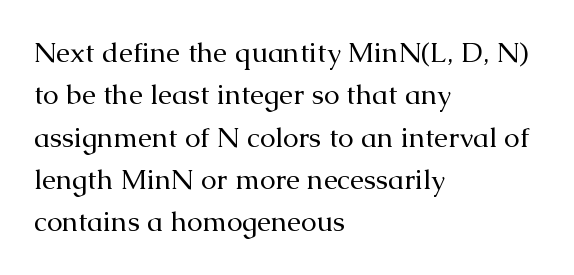
Q: Is the text bold? A: No.
Q: Is the text italic (slanted)? A: No, it is upright.
Q: Is the typeface a serif or a sans-serif typeface? A: Serif.
Q: Is the text underlined? A: No.
Q: How is the paragraph aligned? A: Left-aligned.
Q: Is the spacing between letters normal or unusually wide? A: Normal.
Q: Is the spacing between lines tight, normal or loose? A: Normal.
Q: Width (condensed, normal, or wide)? A: Normal.
Q: Stroke contrast? A: Medium.
Q: x-height? A: Medium.
Q: Monospaced? A: No.
